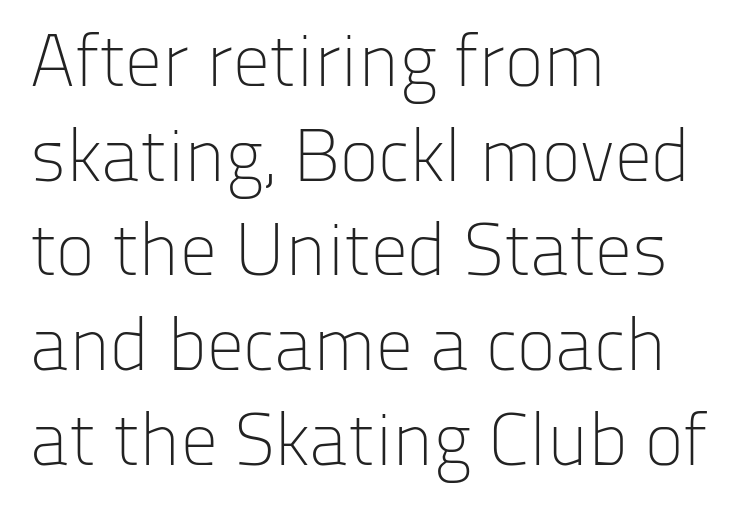
Q: Is the text bold? A: No.
Q: Is the text italic (slanted)? A: No, it is upright.
Q: Is the typeface a serif or a sans-serif typeface? A: Sans-serif.
Q: Is the text underlined? A: No.
Q: How is the paragraph aligned? A: Left-aligned.
Q: Is the spacing between letters normal or unusually wide? A: Normal.
Q: Is the spacing between lines tight, normal or loose? A: Normal.
Q: Width (condensed, normal, or wide)? A: Normal.
Q: Stroke contrast? A: Low.
Q: x-height? A: Medium.
Q: Monospaced? A: No.
